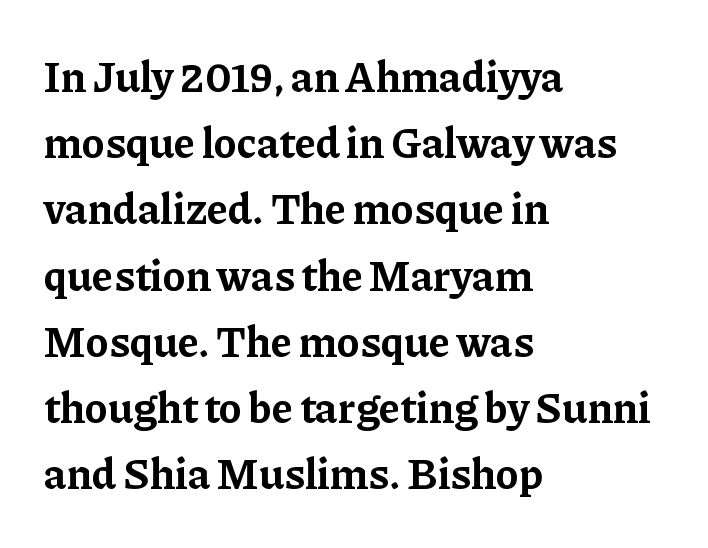
{"serif": "yes", "italic": "no", "bold": "yes", "weight": "bold", "width": "normal", "stroke_contrast": "low", "x_height": "medium", "monospaced": "no", "underline": "no", "align": "left", "line_spacing": "normal", "line_spacing_ratio": 1.54, "letter_spacing": "normal", "letter_spacing_em": 0.0, "glyph_px": 43}
